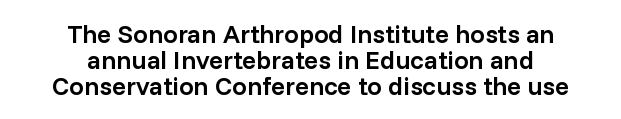
Only glyphs here, with clear space below each row. Default kerning and tracking; the words read as compact shapes. Typographic density is moderately raised because the face is semibold. Posture: vertical. Notice how the passage keeps no hard edge, just a central spine.
